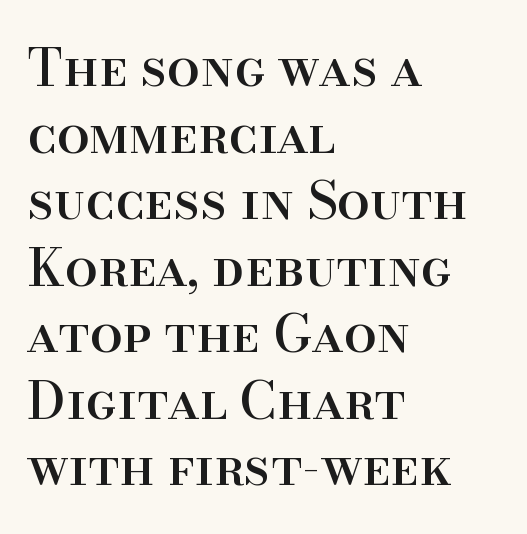
{"serif": "yes", "italic": "no", "width": "normal", "stroke_contrast": "high", "x_height": "small", "monospaced": "no", "underline": "no", "align": "left", "line_spacing": "normal", "line_spacing_ratio": 1.28, "letter_spacing": "normal", "letter_spacing_em": 0.0, "glyph_px": 52}
